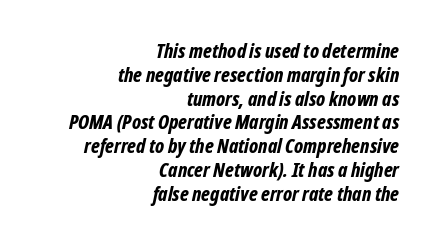
The image shows 20 px bold type, italic (leaning right); set right-aligned, line spacing 1.19x, normal letter spacing, not underlined.
